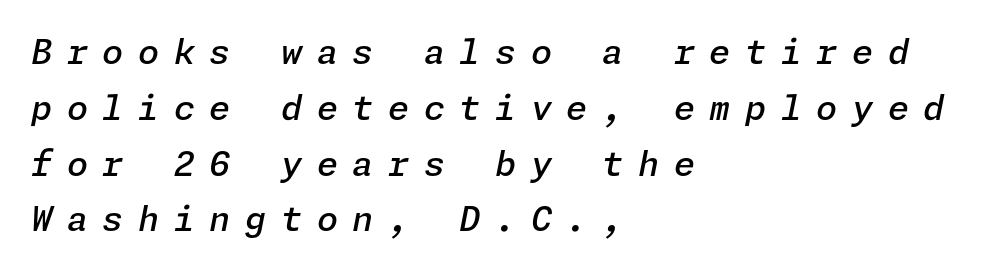
Underlining? Definitely not there. Interline gaps are of average width in this sample. This rendering uses left alignment, leaving the right contour irregular. You can tell it's italic because the verticals aren't actually vertical. The typesetting leans somewhat heavy: a semibold. There is plenty of visible air inserted between adjacent glyphs.
